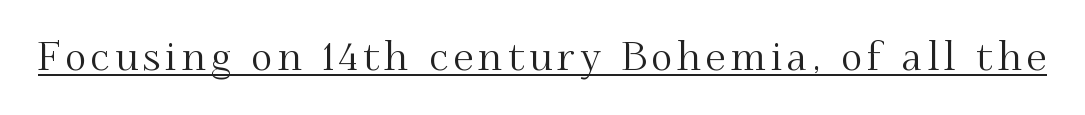
The image shows 40 px serif type, upright; set underlined; medium stroke contrast and a small x-height.
